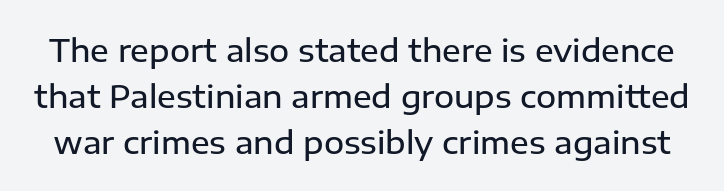
Q: Is the text bold? A: Semi-bold.
Q: Is the text italic (slanted)? A: No, it is upright.
Q: Is the typeface a serif or a sans-serif typeface? A: Sans-serif.
Q: Is the text underlined? A: No.
Q: Is the spacing between letters normal or unusually wide? A: Normal.
Q: Is the spacing between lines tight, normal or loose? A: Normal.
Q: Width (condensed, normal, or wide)? A: Normal.
Q: Stroke contrast? A: Low.
Q: x-height? A: Medium.
Q: Monospaced? A: No.
